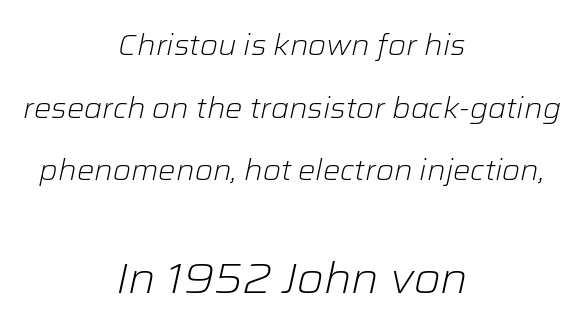
The image shows 43 px light type, italic (leaning right); set centered, loose line spacing (2.16x), normal letter spacing, not underlined; the second (bottom) block is 1.48x larger; low stroke contrast and a medium x-height.
